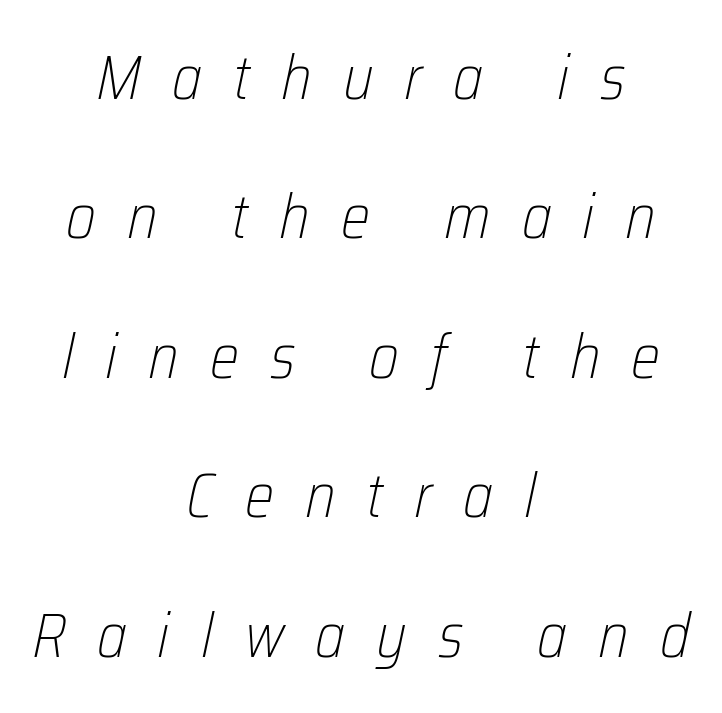
What stands out about the letter spacing? Its width — letters are far apart. Every character sits at an angle, as italics do. Centered paragraph, ragged on both sides. This block would shrink considerably if given ordinary leading; it's expanded now. Just letters on the line, the space beneath them empty. The strokes are not fattened; the text isn't bold.
